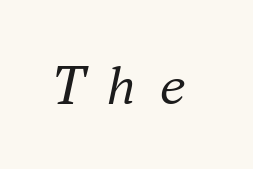
{"serif": "yes", "italic": "yes", "lean": "right", "slant_degrees": 16, "bold": "no", "weight": "regular", "width": "normal", "stroke_contrast": "medium", "x_height": "small", "monospaced": "no", "underline": "no", "letter_spacing": "wide", "letter_spacing_em": 0.4, "glyph_px": 58}
